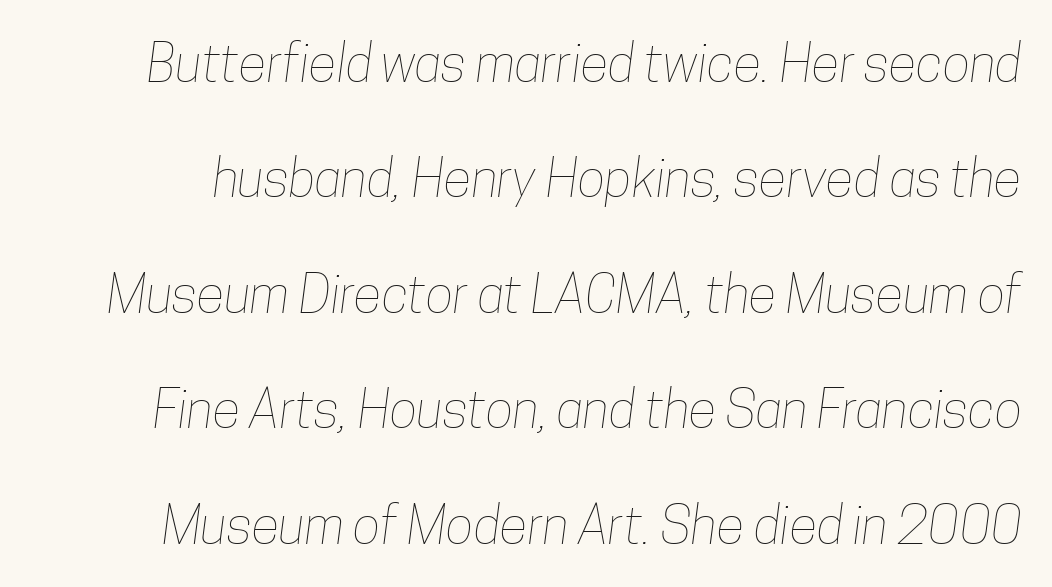
The vertical gap from one line to the next is large. Is this a fixed-width face? No — the glyphs have proportional, varying widths. Is the letter spacing exaggerated? No — it looks like the ordinary default. Vertical stems look standard width or narrower in stroke. The strip under each line holds only bare page.
